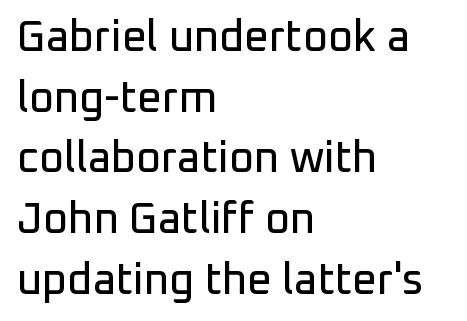
Looks like regular typesetting: each glyph gets only the width it needs. The specimen reads as upright at a glance. A sans-serif font was chosen for this passage. Teacher's note: observe the even left margin — that is flush-left alignment.
